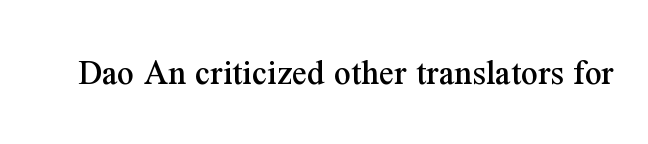
A typesetter would call this zero additional tracking. Varying glyph widths throughout — classic text-font behaviour. The gap between lines stays unmarked. Look at the bottom of the vertical strokes: they flare into serifs here.
